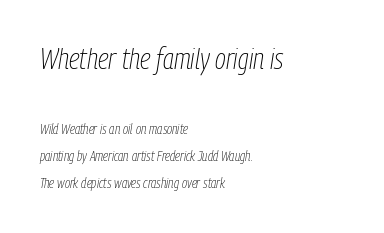
The image shows 29 px thin, condensed type, italic (leaning right); set left-aligned, loose line spacing (1.95x), normal letter spacing, not underlined; the first (top) block is 2.07x larger; low stroke contrast and a medium x-height.
